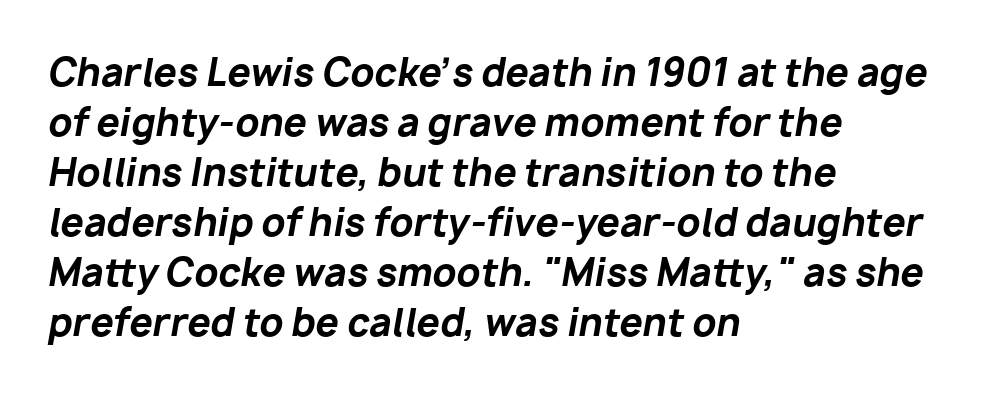
Q: Is the text bold? A: Yes.
Q: Is the text italic (slanted)? A: Yes, it leans right by about 10 degrees.
Q: Is the text underlined? A: No.
Q: How is the paragraph aligned? A: Left-aligned.
Q: Is the spacing between letters normal or unusually wide? A: Normal.
Q: Is the spacing between lines tight, normal or loose? A: Normal.
Q: Width (condensed, normal, or wide)? A: Normal.
Q: Stroke contrast? A: Low.
Q: x-height? A: Medium.
Q: Monospaced? A: No.
